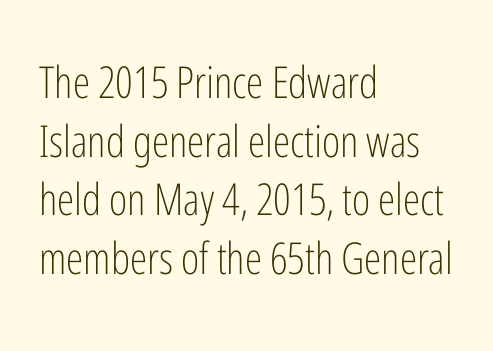
The image shows 44 px light, condensed sans-serif type, upright; set left-aligned, normal line spacing (1.33x), normal letter spacing, not underlined; low stroke contrast and a medium x-height.
